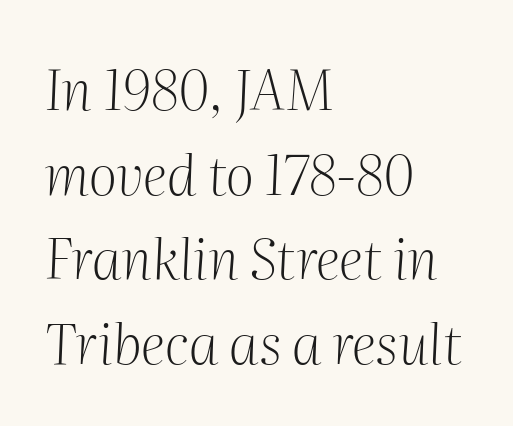
{"serif": "yes", "italic": "yes", "lean": "right", "slant_degrees": 2, "bold": "no", "weight": "light", "width": "normal", "stroke_contrast": "medium", "x_height": "medium", "monospaced": "no", "underline": "no", "align": "left", "line_spacing": "normal", "line_spacing_ratio": 1.51, "letter_spacing": "normal", "letter_spacing_em": 0.0, "glyph_px": 56}
